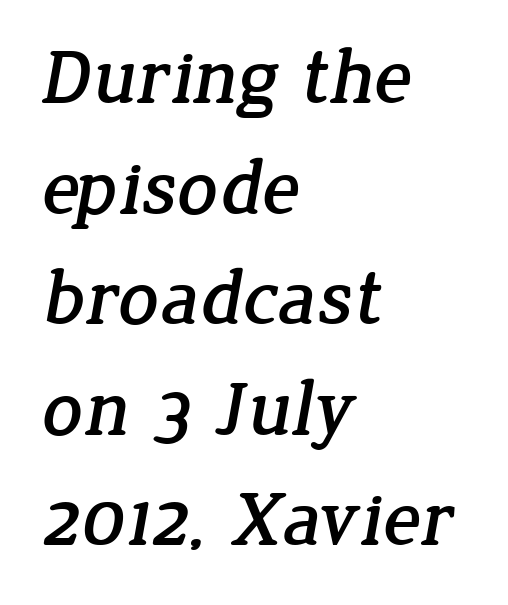
{"serif": "yes", "width": "normal", "stroke_contrast": "low", "x_height": "medium", "monospaced": "no", "underline": "no", "align": "left", "line_spacing": "normal", "line_spacing_ratio": 1.4, "letter_spacing": "normal", "letter_spacing_em": 0.0, "glyph_px": 79}
